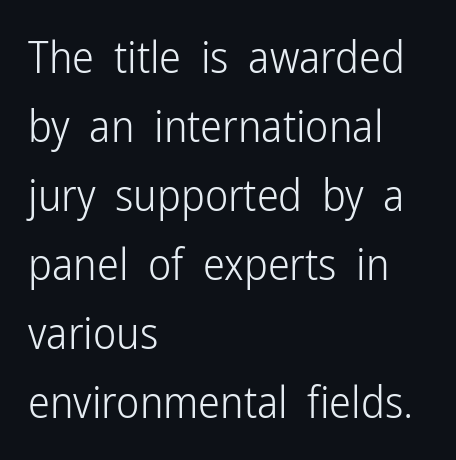
Q: Is the text bold? A: No.
Q: Is the text italic (slanted)? A: No, it is upright.
Q: Is the typeface a serif or a sans-serif typeface? A: Sans-serif.
Q: Is the text underlined? A: No.
Q: How is the paragraph aligned? A: Left-aligned.
Q: Is the spacing between letters normal or unusually wide? A: Normal.
Q: Is the spacing between lines tight, normal or loose? A: Normal.
Q: Width (condensed, normal, or wide)? A: Condensed.
Q: Stroke contrast? A: Low.
Q: x-height? A: Medium.
Q: Monospaced? A: No.
